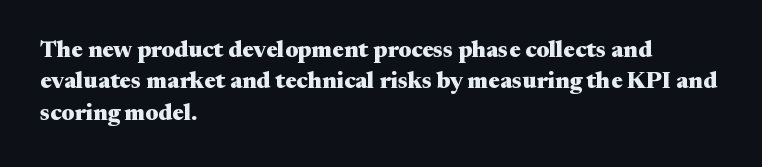
{"italic": "no", "bold": "yes", "underline": "no", "align": "left", "line_spacing": "normal", "line_spacing_ratio": 1.36, "letter_spacing": "normal", "letter_spacing_em": 0.0, "glyph_px": 23}
